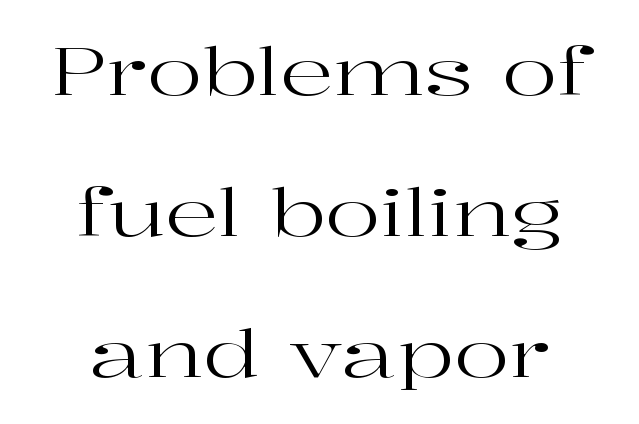
Q: Is the text bold? A: No.
Q: Is the text italic (slanted)? A: No, it is upright.
Q: Is the typeface a serif or a sans-serif typeface? A: Serif.
Q: Is the text underlined? A: No.
Q: How is the paragraph aligned? A: Centered.
Q: Is the spacing between letters normal or unusually wide? A: Normal.
Q: Is the spacing between lines tight, normal or loose? A: Loose.
Q: Width (condensed, normal, or wide)? A: Wide.
Q: Stroke contrast? A: High.
Q: x-height? A: Medium.
Q: Monospaced? A: No.
